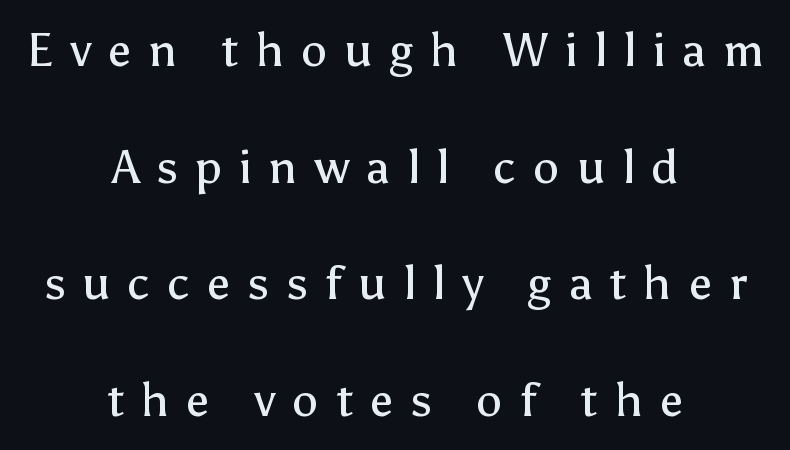
Q: Is the text bold? A: No.
Q: Is the text italic (slanted)? A: No, it is upright.
Q: Is the typeface a serif or a sans-serif typeface? A: Sans-serif.
Q: Is the text underlined? A: No.
Q: How is the paragraph aligned? A: Centered.
Q: Is the spacing between letters normal or unusually wide? A: Unusually wide.
Q: Is the spacing between lines tight, normal or loose? A: Loose.
Q: Width (condensed, normal, or wide)? A: Normal.
Q: Stroke contrast? A: Low.
Q: x-height? A: Medium.
Q: Monospaced? A: No.
